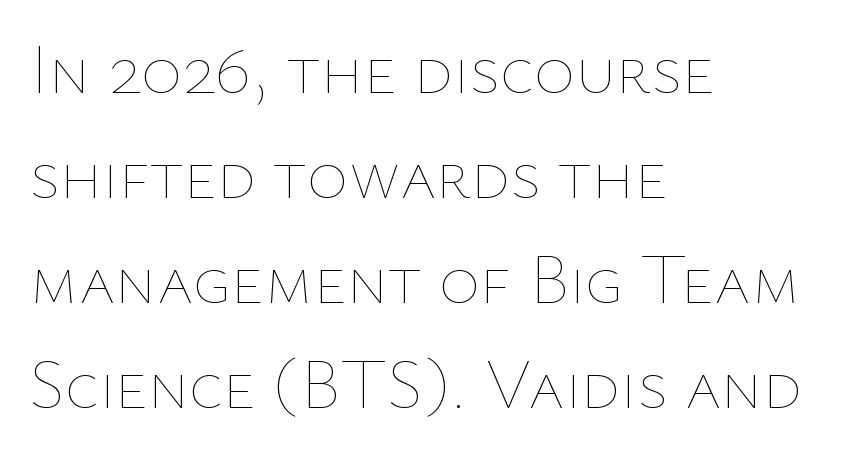
Every row of glyphs begins at an identical x-position on the left. The leading is moderate, giving the passage an even texture. The strip under each line holds only bare page. The letters sit at their default tracking, neither squeezed nor spread.
